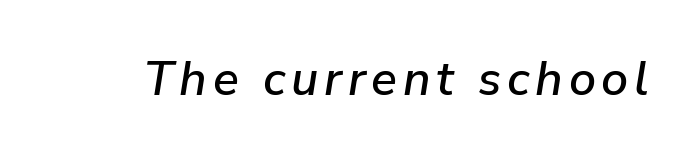
Q: Is the text italic (slanted)? A: Yes, it leans right by about 9 degrees.
Q: Is the text underlined? A: No.
Q: Width (condensed, normal, or wide)? A: Normal.
Q: Stroke contrast? A: Low.
Q: x-height? A: Medium.
Q: Monospaced? A: No.
